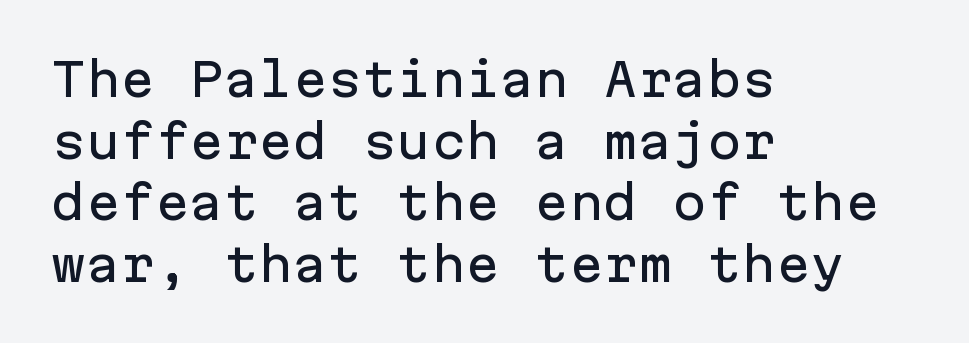
Spacing verdict: monospaced, one width for all characters. Nobody touched the tracking dial on this one. Horizontally, the lines are justified to the leading edge only. In terms of posture, this sample is upright. Beneath every word, the page is bare.
